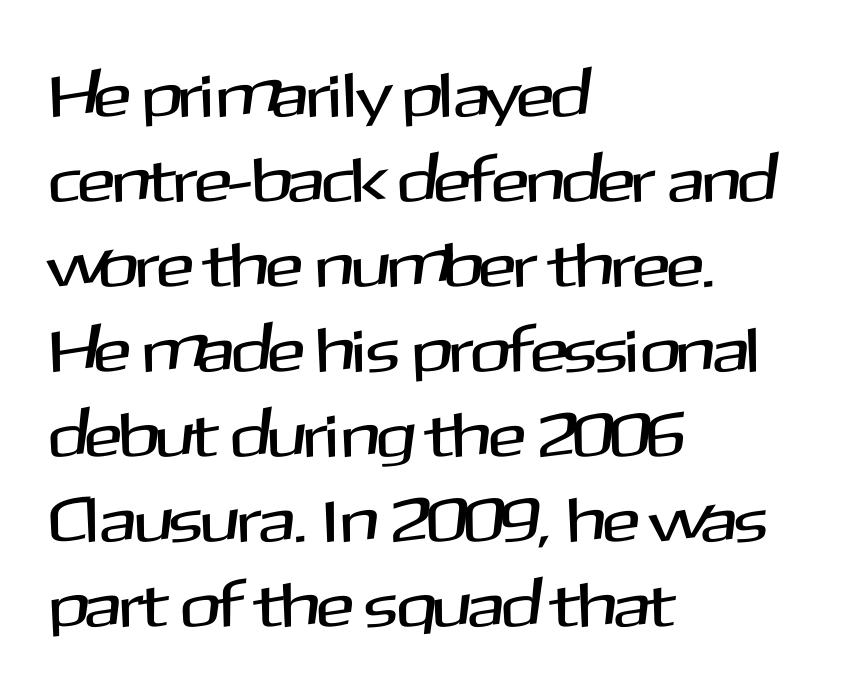
{"serif": "no", "italic": "no", "width": "normal", "stroke_contrast": "medium", "x_height": "medium", "monospaced": "no", "underline": "no", "align": "left", "line_spacing": "normal", "line_spacing_ratio": 1.35, "letter_spacing": "normal", "letter_spacing_em": 0.0, "glyph_px": 63}
